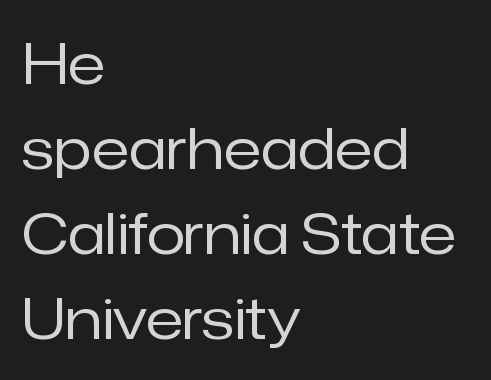
{"serif": "no", "italic": "no", "bold": "no", "weight": "regular", "width": "normal", "stroke_contrast": "low", "x_height": "medium", "monospaced": "no", "underline": "no", "align": "left", "line_spacing": "normal", "line_spacing_ratio": 1.52, "letter_spacing": "normal", "letter_spacing_em": 0.0, "glyph_px": 56}
